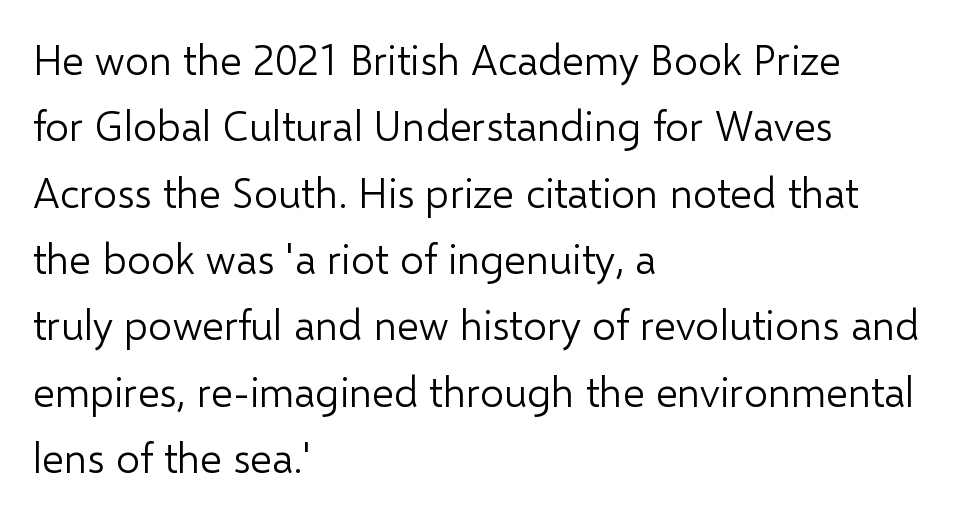
One glance says typical: line gaps are just what's usual. Typographically, this falls in the sans-serif category. No extra tracking has been applied to these lines. Underline: absent. Looks like regular typesetting: each glyph gets only the width it needs.
